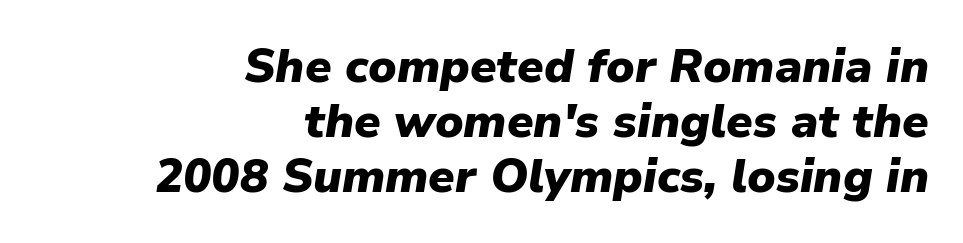
The image shows 47 px heavy type, italic (leaning right); set right-aligned, line spacing 1.17x, normal letter spacing, not underlined; low stroke contrast and a medium x-height.
